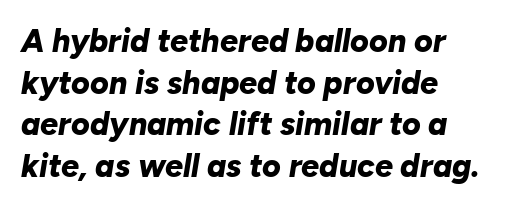
Q: Is the text bold? A: Yes.
Q: Is the text italic (slanted)? A: Yes, it leans right by about 10 degrees.
Q: Is the text underlined? A: No.
Q: How is the paragraph aligned? A: Left-aligned.
Q: Is the spacing between letters normal or unusually wide? A: Normal.
Q: Is the spacing between lines tight, normal or loose? A: Normal.
Q: Width (condensed, normal, or wide)? A: Normal.
Q: Stroke contrast? A: Low.
Q: x-height? A: Medium.
Q: Monospaced? A: No.
